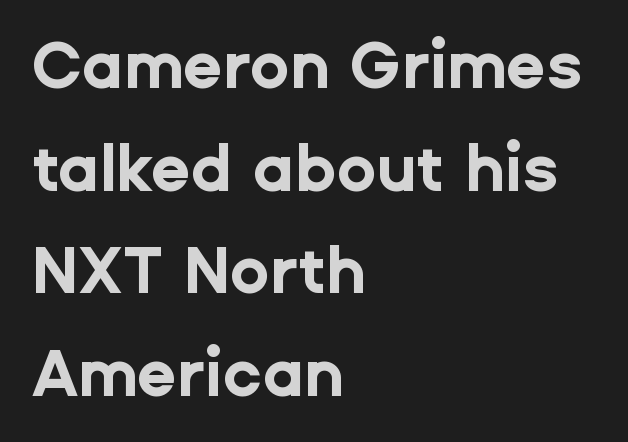
The image shows 65 px bold sans-serif type, upright; set left-aligned, normal line spacing (1.58x), normal letter spacing, not underlined; low stroke contrast and a medium x-height.
